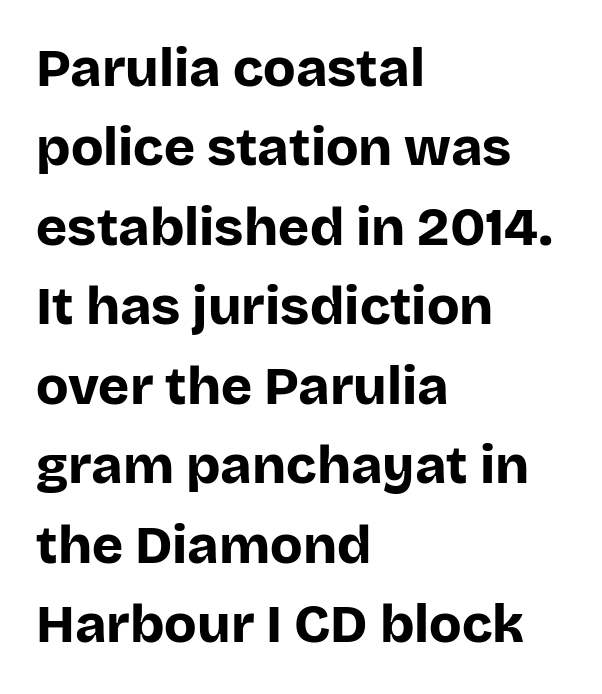
{"serif": "no", "italic": "no", "bold": "yes", "weight": "bold", "width": "normal", "stroke_contrast": "low", "x_height": "large", "monospaced": "no", "underline": "no", "align": "left", "line_spacing": "normal", "line_spacing_ratio": 1.5, "letter_spacing": "normal", "letter_spacing_em": 0.0, "glyph_px": 53}
